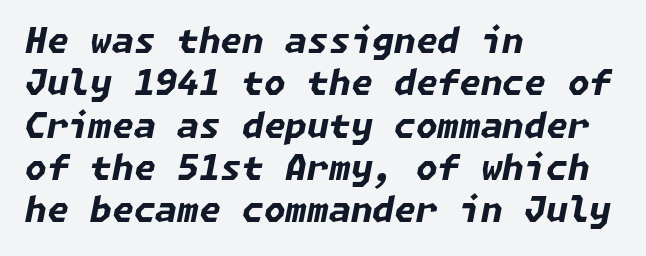
The image shows 35 px bold type, italic (leaning right); set left-aligned, line spacing 1.21x, normal letter spacing, not underlined; low stroke contrast and a medium x-height.
